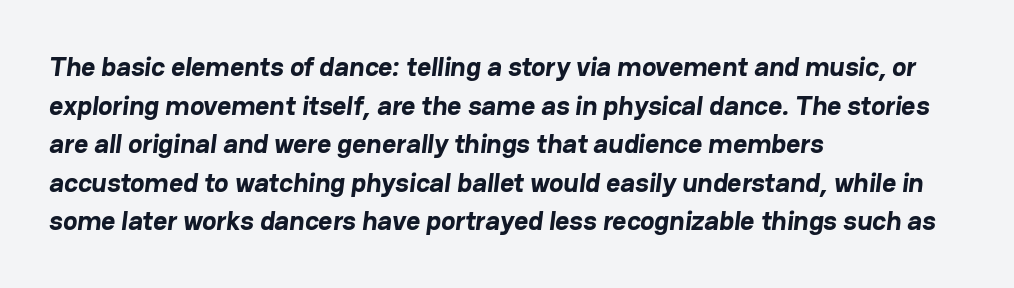
{"bold": "yes", "underline": "no", "align": "left", "line_spacing": "normal", "line_spacing_ratio": 1.43, "letter_spacing": "normal", "letter_spacing_em": 0.0, "glyph_px": 27}
